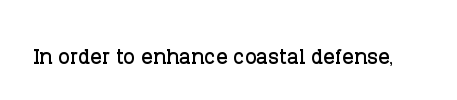
Q: Is the text italic (slanted)? A: No, it is upright.
Q: Is the typeface a serif or a sans-serif typeface? A: Serif.
Q: Is the text underlined? A: No.
Q: Is the spacing between letters normal or unusually wide? A: Normal.
Q: Width (condensed, normal, or wide)? A: Normal.
Q: Stroke contrast? A: Low.
Q: x-height? A: Large.
Q: Monospaced? A: No.
